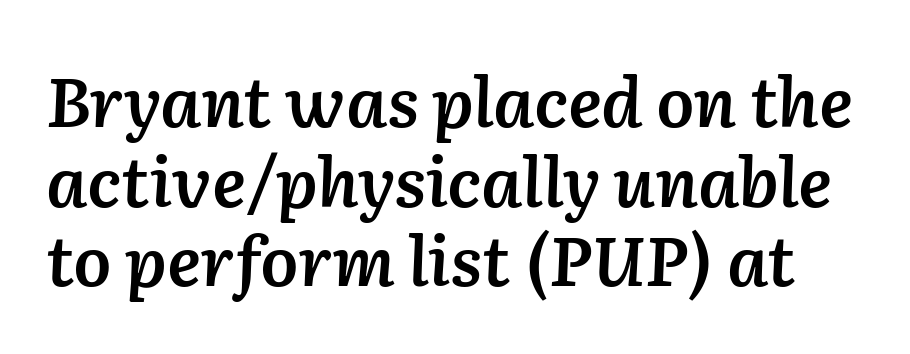
Caption: standard tracking, unaltered. This sample uses an oblique cut, with every glyph tilted off the vertical. Typesetter's note: demi weight, one step under bold. A clean baseline with only descenders dipping below it.
